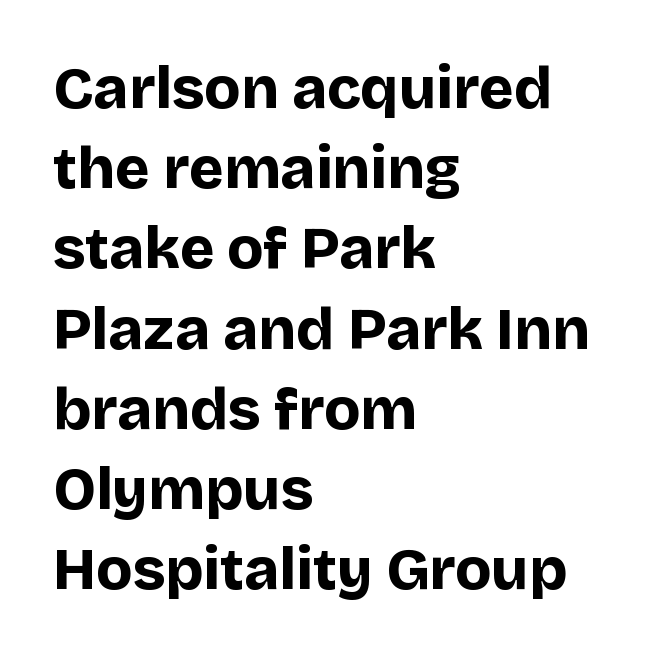
Q: Is the text bold? A: Yes.
Q: Is the text italic (slanted)? A: No, it is upright.
Q: Is the typeface a serif or a sans-serif typeface? A: Sans-serif.
Q: Is the text underlined? A: No.
Q: How is the paragraph aligned? A: Left-aligned.
Q: Is the spacing between letters normal or unusually wide? A: Normal.
Q: Is the spacing between lines tight, normal or loose? A: Normal.
Q: Width (condensed, normal, or wide)? A: Normal.
Q: Stroke contrast? A: Low.
Q: x-height? A: Large.
Q: Monospaced? A: No.
